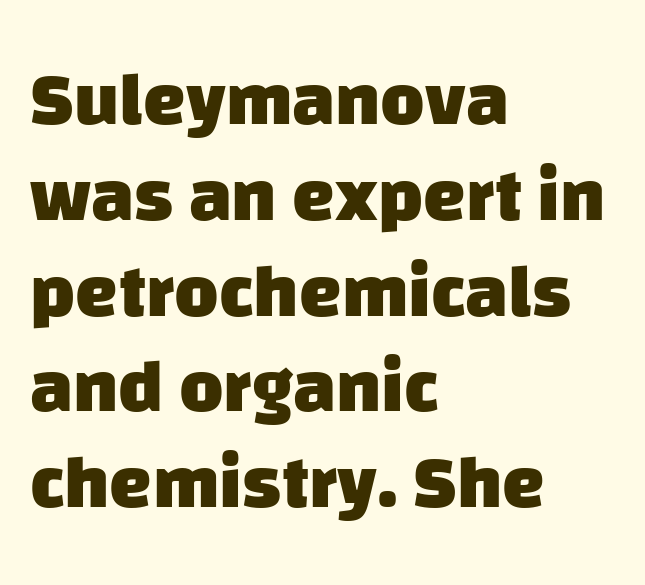
Q: Is the text bold? A: Yes.
Q: Is the typeface a serif or a sans-serif typeface? A: Sans-serif.
Q: Is the text underlined? A: No.
Q: How is the paragraph aligned? A: Left-aligned.
Q: Is the spacing between letters normal or unusually wide? A: Normal.
Q: Is the spacing between lines tight, normal or loose? A: Normal.
Q: Width (condensed, normal, or wide)? A: Normal.
Q: Stroke contrast? A: Low.
Q: x-height? A: Large.
Q: Monospaced? A: No.
